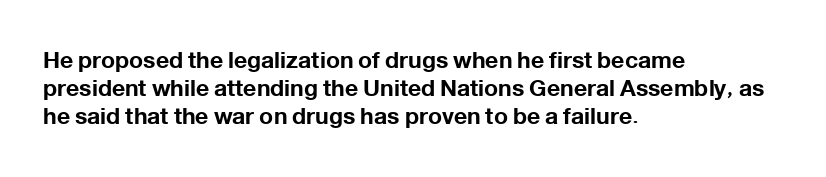
The image shows 23 px bold type, upright; set left-aligned, line spacing 1.22x, normal letter spacing, not underlined.
